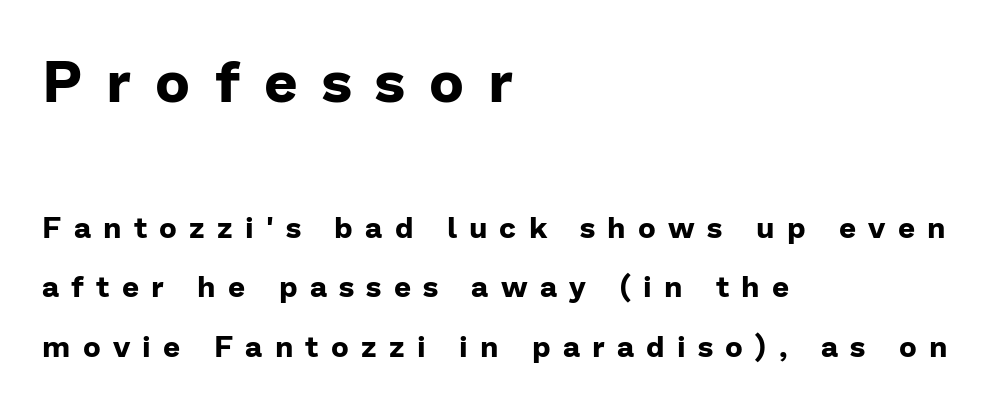
Q: Is the text bold? A: Yes.
Q: Is the text italic (slanted)? A: No, it is upright.
Q: Is the typeface a serif or a sans-serif typeface? A: Sans-serif.
Q: Is the text underlined? A: No.
Q: How is the paragraph aligned? A: Left-aligned.
Q: Is the spacing between letters normal or unusually wide? A: Unusually wide.
Q: Is the spacing between lines tight, normal or loose? A: Loose.
Q: Which block of text is set in a larger size, the first (top) or the second (bottom)? A: The first (top) one.
Q: Width (condensed, normal, or wide)? A: Normal.
Q: Stroke contrast? A: Low.
Q: x-height? A: Medium.
Q: Monospaced? A: No.
